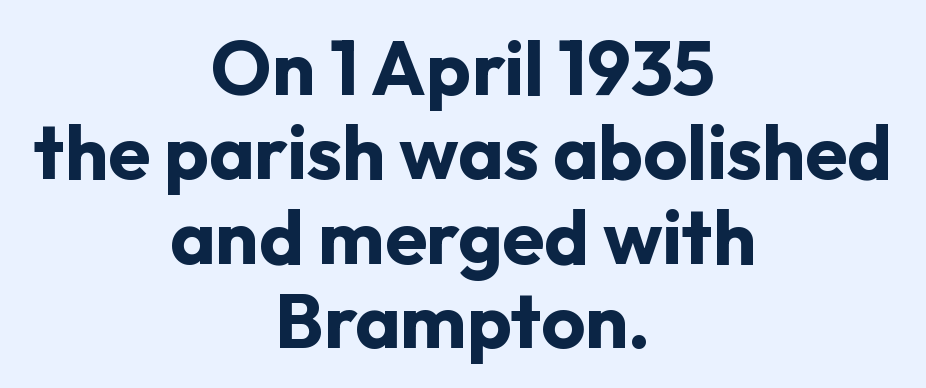
{"serif": "no", "italic": "no", "bold": "yes", "weight": "bold", "width": "normal", "stroke_contrast": "low", "x_height": "medium", "monospaced": "no", "underline": "no", "align": "center", "line_spacing": "tight", "line_spacing_ratio": 1.11, "letter_spacing": "normal", "letter_spacing_em": 0.0, "glyph_px": 76}
